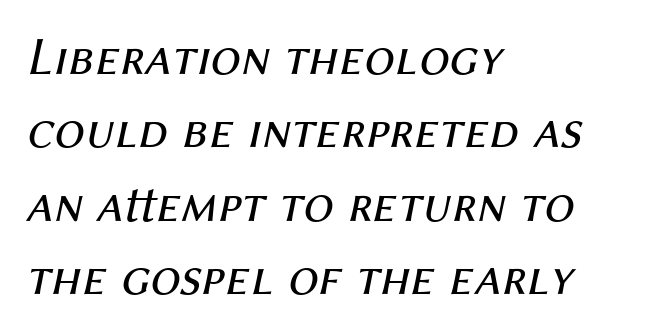
The image shows 54 px regular-weight type, italic (leaning right); set left-aligned, normal line spacing (1.36x), normal letter spacing, not underlined; medium stroke contrast and a medium x-height.
